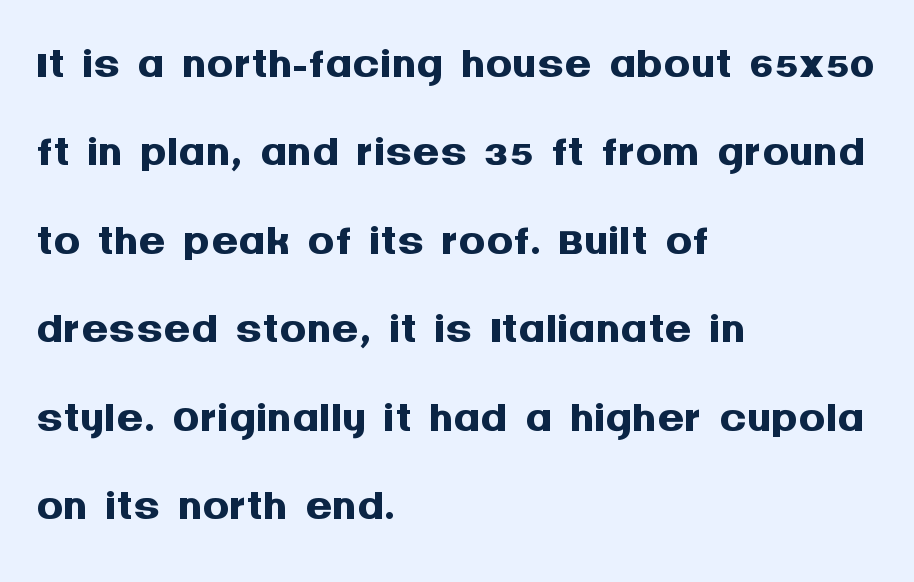
Q: Is the text bold? A: Yes.
Q: Is the text italic (slanted)? A: No, it is upright.
Q: Is the typeface a serif or a sans-serif typeface? A: Sans-serif.
Q: Is the text underlined? A: No.
Q: How is the paragraph aligned? A: Left-aligned.
Q: Is the spacing between letters normal or unusually wide? A: Normal.
Q: Is the spacing between lines tight, normal or loose? A: Normal.
Q: Width (condensed, normal, or wide)? A: Normal.
Q: Stroke contrast? A: Medium.
Q: x-height? A: Large.
Q: Monospaced? A: No.
